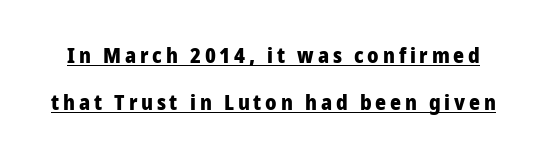
Do the letters lean? They stand straight. You'd pick this weight for a headline — it's a proper bold. These characters rest on top of a visible drawn line. Loosely led — the rows are spread out.
